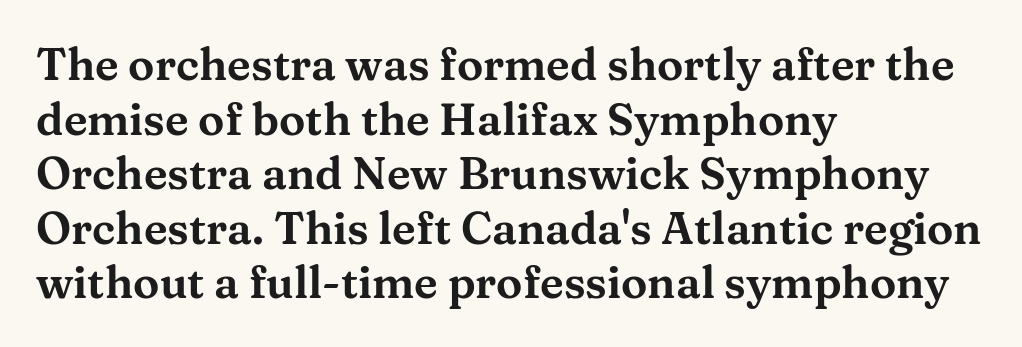
{"serif": "yes", "italic": "no", "width": "wide", "stroke_contrast": "medium", "x_height": "medium", "monospaced": "no", "underline": "no", "align": "left", "line_spacing_ratio": 1.24, "letter_spacing": "normal", "letter_spacing_em": 0.0, "glyph_px": 44}
